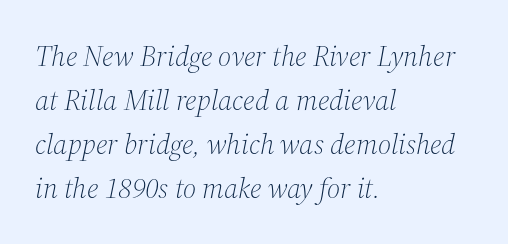
Q: Is the text bold? A: No.
Q: Is the text italic (slanted)? A: Yes, it leans right by about 12 degrees.
Q: Is the typeface a serif or a sans-serif typeface? A: Serif.
Q: Is the text underlined? A: No.
Q: How is the paragraph aligned? A: Left-aligned.
Q: Is the spacing between letters normal or unusually wide? A: Normal.
Q: Is the spacing between lines tight, normal or loose? A: Normal.
Q: Width (condensed, normal, or wide)? A: Normal.
Q: Stroke contrast? A: Medium.
Q: x-height? A: Medium.
Q: Monospaced? A: No.
